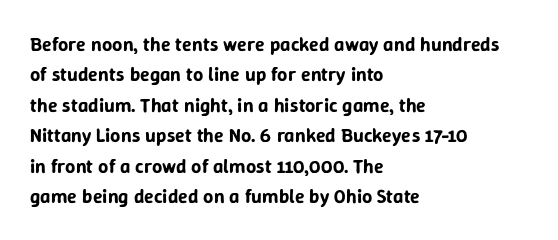
Characters follow at the spacing the type designer built in. The line-height multiplier appears to be the usual default. Just letters on the line, the space beneath them empty. It's the straight-up-and-down kind of type. Each line starts at the same left margin while the right side varies.
